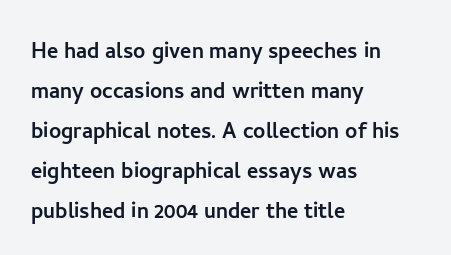
Regular leading. The zone under the glyphs is completely vacant. Italic? Not at all — the glyphs are vertical. A typesetter would call this zero additional tracking. Leftover space on each line is placed entirely after the last word.
